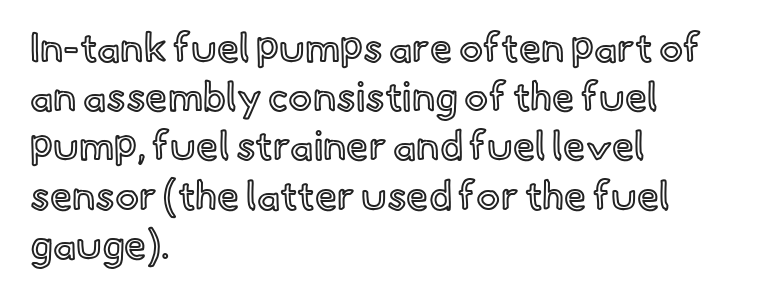
The image shows 40 px text type, upright; set left-aligned, line spacing 1.23x, normal letter spacing, not underlined; a small x-height.
